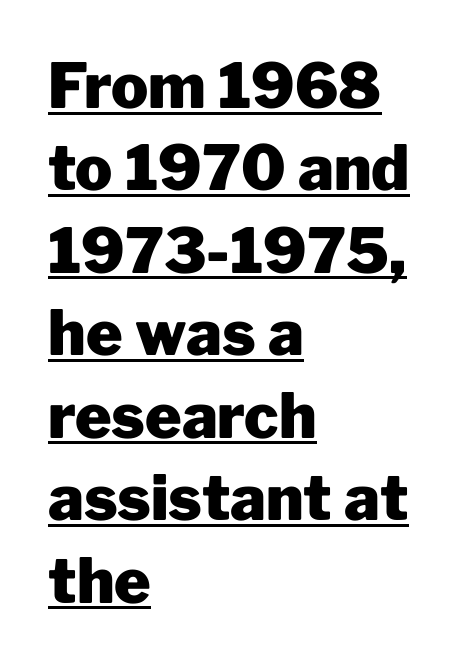
{"serif": "no", "italic": "no", "bold": "yes", "weight": "heavy", "width": "normal", "stroke_contrast": "low", "x_height": "medium", "monospaced": "no", "underline": "yes", "align": "left", "line_spacing": "normal", "line_spacing_ratio": 1.33, "letter_spacing": "normal", "letter_spacing_em": 0.0, "glyph_px": 62}
